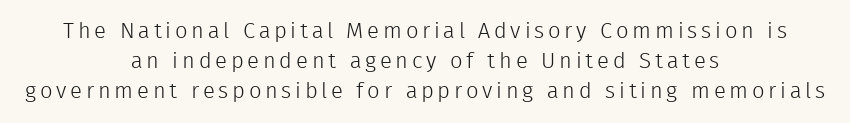
The image shows 22 px text type, upright; set centered, normal line spacing (1.36x), not underlined.
